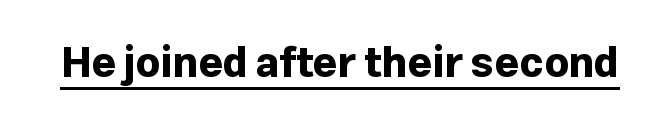
Q: Is the text bold? A: Yes.
Q: Is the text italic (slanted)? A: No, it is upright.
Q: Is the typeface a serif or a sans-serif typeface? A: Sans-serif.
Q: Is the text underlined? A: Yes.
Q: Is the spacing between letters normal or unusually wide? A: Normal.
Q: Width (condensed, normal, or wide)? A: Normal.
Q: Stroke contrast? A: Low.
Q: x-height? A: Medium.
Q: Monospaced? A: No.
